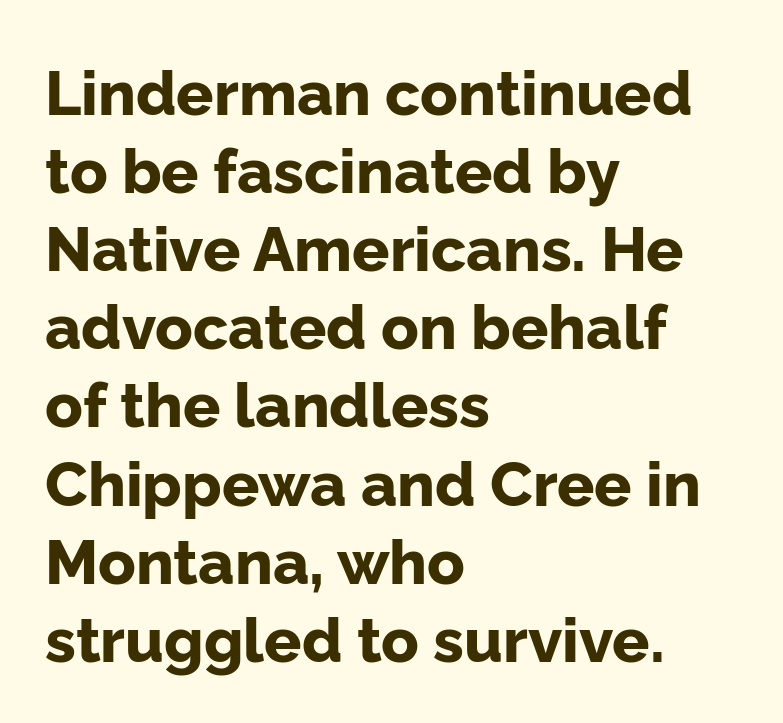
Q: Is the text bold? A: Yes.
Q: Is the text italic (slanted)? A: No, it is upright.
Q: Is the typeface a serif or a sans-serif typeface? A: Sans-serif.
Q: Is the text underlined? A: No.
Q: How is the paragraph aligned? A: Left-aligned.
Q: Is the spacing between letters normal or unusually wide? A: Normal.
Q: Is the spacing between lines tight, normal or loose? A: Normal.
Q: Width (condensed, normal, or wide)? A: Normal.
Q: Stroke contrast? A: Low.
Q: x-height? A: Medium.
Q: Monospaced? A: No.
